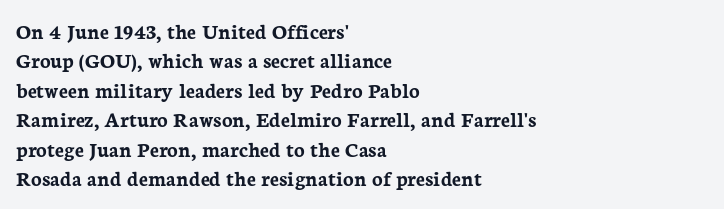
The vertical gap from one line to the next is medium. The rendering uses a bold face; every stroke is thick and dark. When letters stand straight like this, we call the style roman or upright. A typesetter would call this zero additional tracking.
